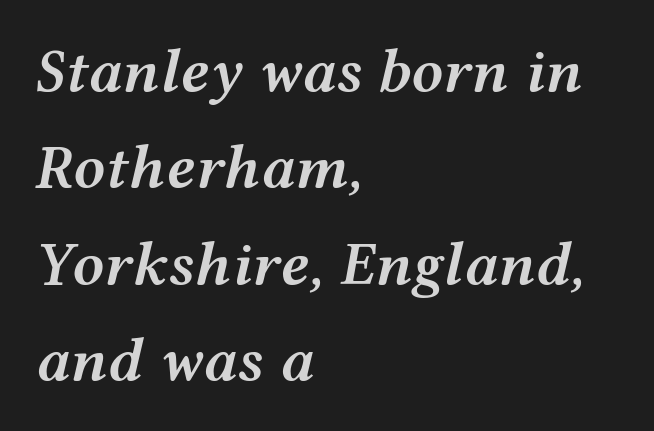
Q: Is the text bold? A: Semi-bold.
Q: Is the text italic (slanted)? A: Yes, it leans right by about 12 degrees.
Q: Is the text underlined? A: No.
Q: How is the paragraph aligned? A: Left-aligned.
Q: Is the spacing between letters normal or unusually wide? A: Normal.
Q: Is the spacing between lines tight, normal or loose? A: Normal.
Q: Width (condensed, normal, or wide)? A: Wide.
Q: Stroke contrast? A: Medium.
Q: x-height? A: Medium.
Q: Monospaced? A: No.
